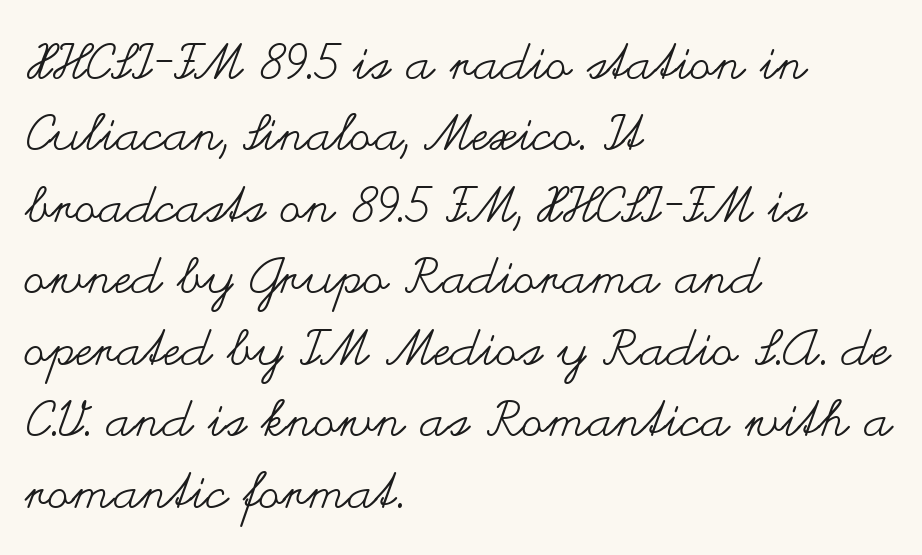
Q: Is the text bold? A: No.
Q: Is the text italic (slanted)? A: Yes.
Q: Is the text underlined? A: No.
Q: How is the paragraph aligned? A: Left-aligned.
Q: Is the spacing between letters normal or unusually wide? A: Normal.
Q: Is the spacing between lines tight, normal or loose? A: Normal.
Q: Width (condensed, normal, or wide)? A: Wide.
Q: Stroke contrast? A: Medium.
Q: x-height? A: Small.
Q: Monospaced? A: No.
